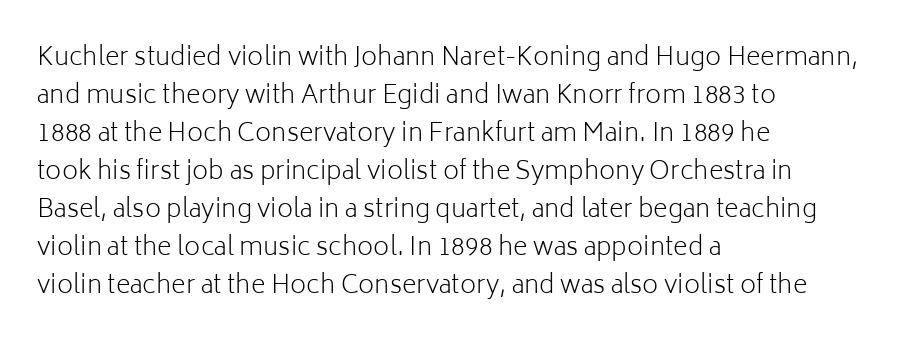
Q: Is the text bold? A: No.
Q: Is the text italic (slanted)? A: No, it is upright.
Q: Is the text underlined? A: No.
Q: How is the paragraph aligned? A: Left-aligned.
Q: Is the spacing between letters normal or unusually wide? A: Normal.
Q: Is the spacing between lines tight, normal or loose? A: Normal.
